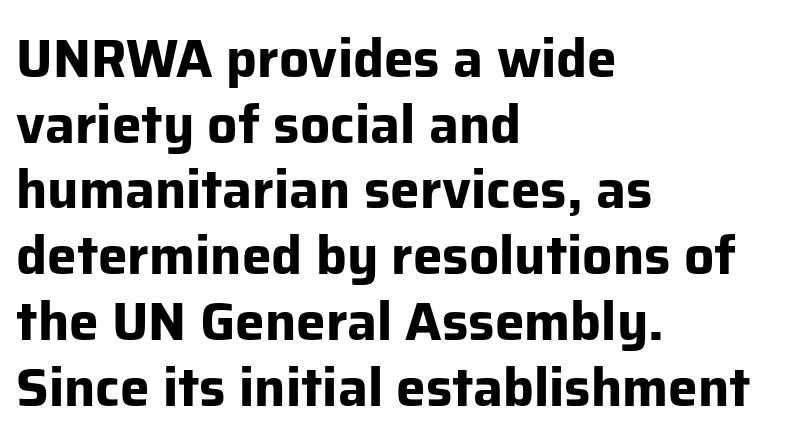
Q: Is the text bold? A: Yes.
Q: Is the text italic (slanted)? A: No, it is upright.
Q: Is the typeface a serif or a sans-serif typeface? A: Sans-serif.
Q: Is the text underlined? A: No.
Q: How is the paragraph aligned? A: Left-aligned.
Q: Is the spacing between letters normal or unusually wide? A: Normal.
Q: Width (condensed, normal, or wide)? A: Normal.
Q: Stroke contrast? A: Low.
Q: x-height? A: Medium.
Q: Monospaced? A: No.
